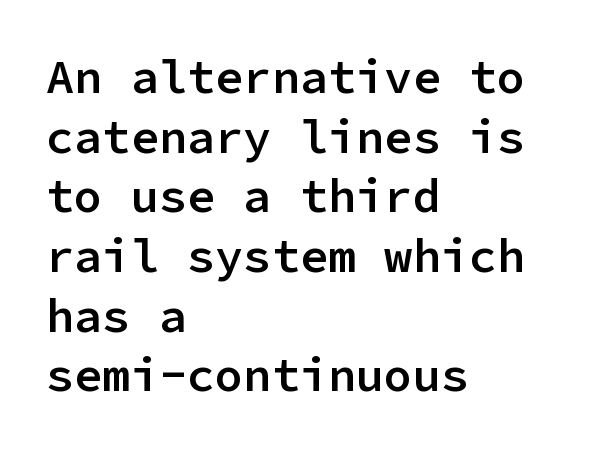
Q: Is the text bold? A: Semi-bold.
Q: Is the text italic (slanted)? A: No, it is upright.
Q: Is the typeface a serif or a sans-serif typeface? A: Sans-serif.
Q: Is the text underlined? A: No.
Q: How is the paragraph aligned? A: Left-aligned.
Q: Is the spacing between letters normal or unusually wide? A: Normal.
Q: Is the spacing between lines tight, normal or loose? A: Normal.
Q: Width (condensed, normal, or wide)? A: Normal.
Q: Stroke contrast? A: Low.
Q: x-height? A: Medium.
Q: Monospaced? A: Yes.
